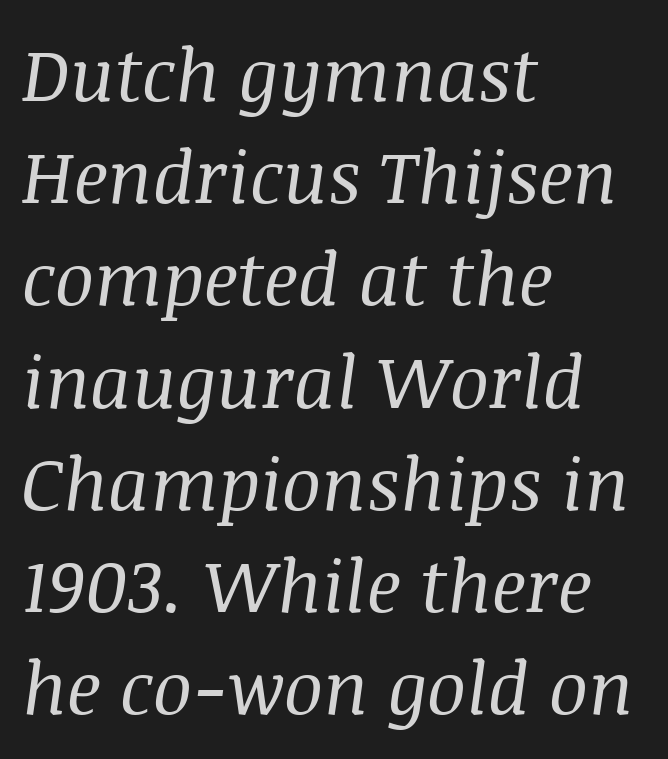
Q: Is the text bold? A: No.
Q: Is the text italic (slanted)? A: Yes, it leans right by about 8 degrees.
Q: Is the typeface a serif or a sans-serif typeface? A: Serif.
Q: Is the text underlined? A: No.
Q: How is the paragraph aligned? A: Left-aligned.
Q: Is the spacing between letters normal or unusually wide? A: Normal.
Q: Is the spacing between lines tight, normal or loose? A: Normal.
Q: Width (condensed, normal, or wide)? A: Normal.
Q: Stroke contrast? A: Medium.
Q: x-height? A: Large.
Q: Monospaced? A: No.
